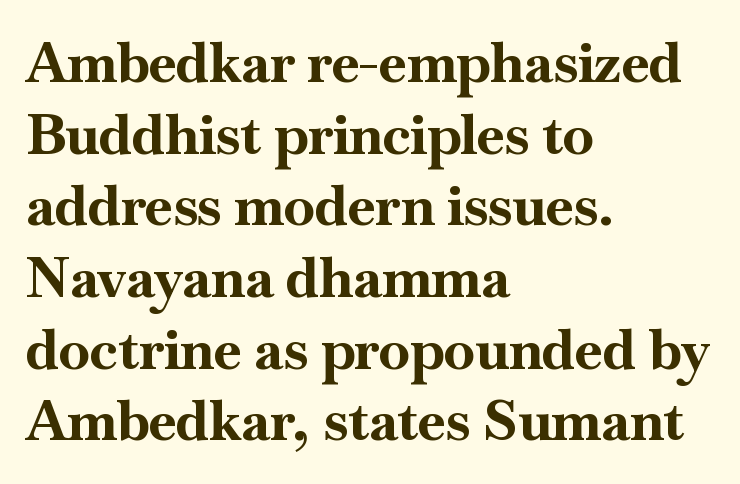
The image shows 56 px bold serif type, upright; set left-aligned, normal line spacing (1.28x), normal letter spacing, not underlined; high stroke contrast and a small x-height.
